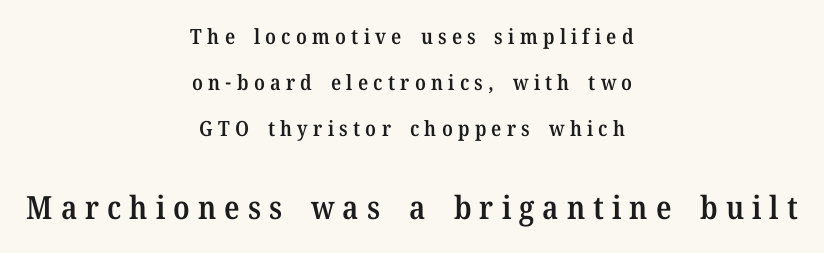
The image shows 32 px semibold serif type, upright; set centered, loose line spacing (2.2x), unusually wide letter spacing (+0.25 em), not underlined; the second (bottom) block is 1.52x larger; medium stroke contrast and a medium x-height.
